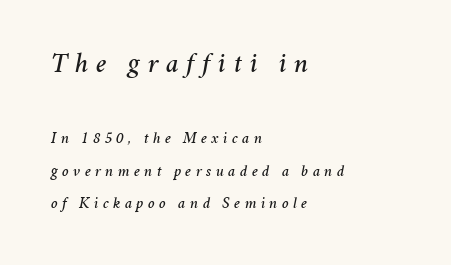
{"italic": "yes", "lean": "right", "slant_degrees": 11, "width": "normal", "stroke_contrast": "medium", "x_height": "medium", "monospaced": "no", "underline": "no", "align": "left", "line_spacing": "loose", "line_spacing_ratio": 2.05, "letter_spacing": "wide", "letter_spacing_em": 0.27, "larger_block": "first", "size_ratio": 1.75, "glyph_px": 28}
